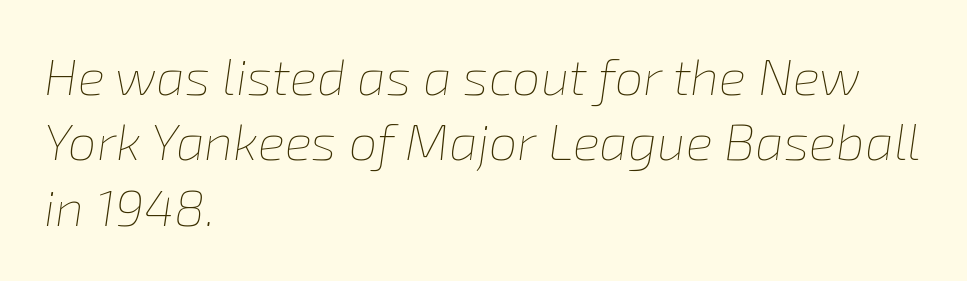
The image shows 51 px thin type, italic (leaning right); set left-aligned, normal line spacing (1.28x), normal letter spacing, not underlined; low stroke contrast and a medium x-height.
